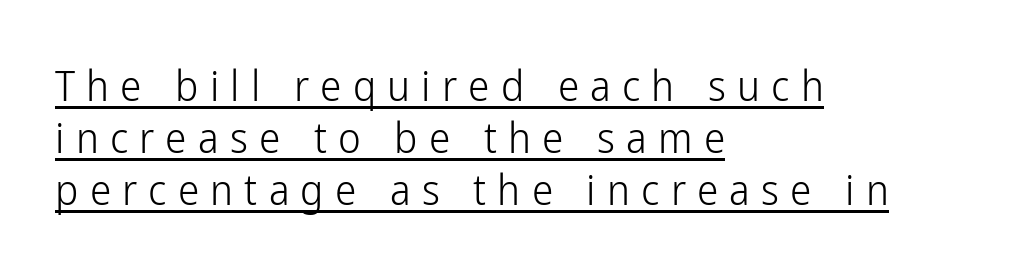
The image shows 43 px light, condensed sans-serif type, upright; set left-aligned, line spacing 1.21x, unusually wide letter spacing (+0.26 em), underlined; low stroke contrast and a medium x-height.
